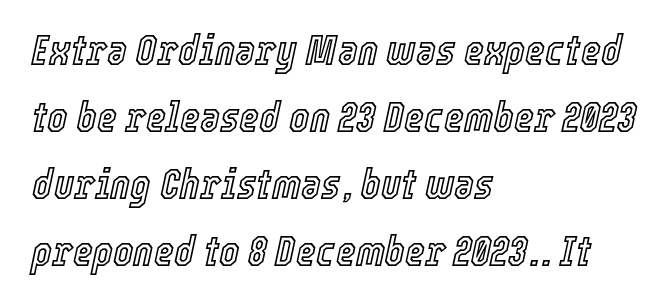
This rendering features lettering with no underline. Notice how the stems are inclined rather than vertical — that's the hallmark of italics. The passage shown is typed in a proportional face where columns would drift. In CSS terms this would be text-align: left. This block has exactly the height ordinary leading produces. Caption: standard tracking, unaltered.
